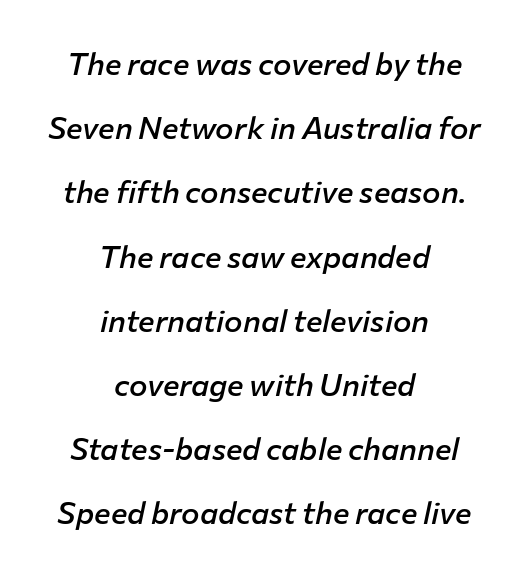
{"italic": "yes", "lean": "right", "slant_degrees": 12, "bold": "semi", "weight": "semibold", "width": "normal", "stroke_contrast": "low", "x_height": "medium", "monospaced": "no", "underline": "no", "align": "center", "line_spacing": "loose", "line_spacing_ratio": 2.07, "letter_spacing": "normal", "letter_spacing_em": 0.0, "glyph_px": 31}
